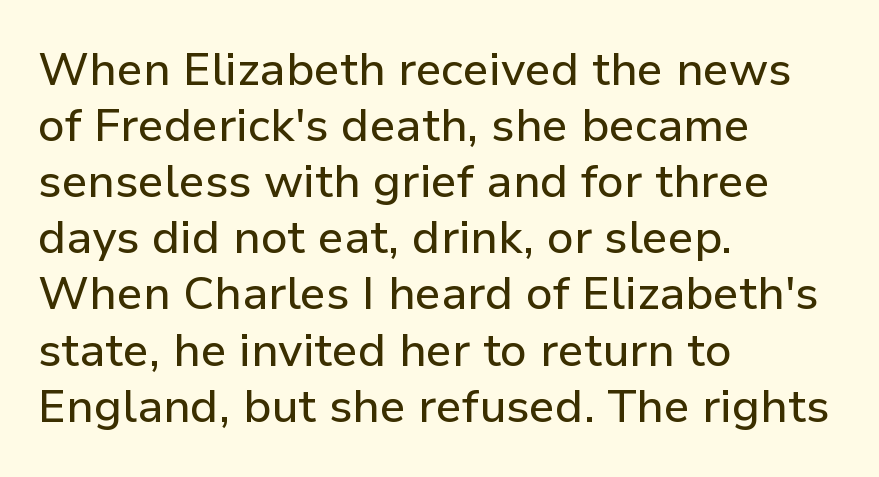
The image shows 46 px sans-serif type, upright; set left-aligned, line spacing 1.22x, normal letter spacing, not underlined; low stroke contrast and a medium x-height.
